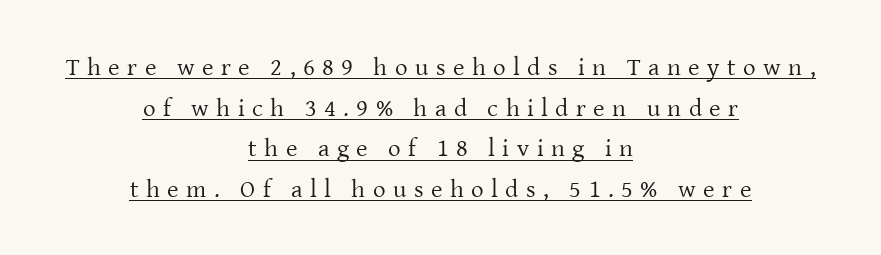
The image shows 25 px text type, upright; set centered, normal line spacing (1.63x), unusually wide letter spacing (+0.3 em), underlined.
